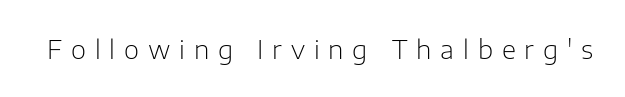
Q: Is the text bold? A: No.
Q: Is the text italic (slanted)? A: No, it is upright.
Q: Is the text underlined? A: No.
Q: Is the spacing between letters normal or unusually wide? A: Unusually wide.
